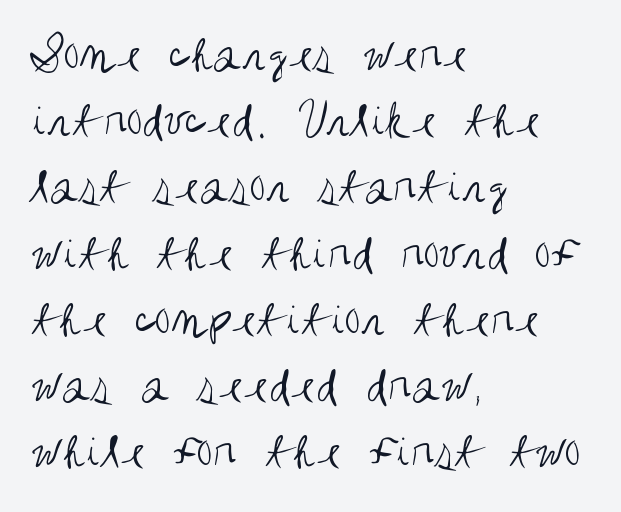
{"serif": "no", "bold": "no", "weight": "regular", "width": "condensed", "stroke_contrast": "medium", "x_height": "large", "monospaced": "no", "underline": "no", "align": "left", "line_spacing": "normal", "line_spacing_ratio": 1.25, "letter_spacing": "normal", "letter_spacing_em": 0.0, "glyph_px": 53}
